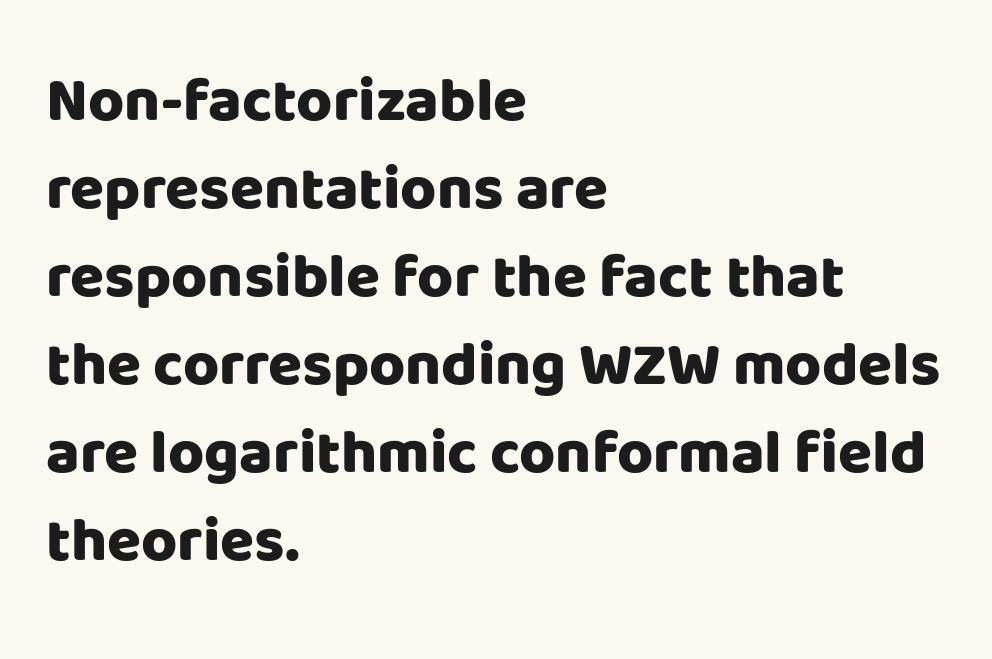
The passage shown is typed in a proportional face where columns would drift. Ascenders rise straight up at ninety degrees. Words float on clear page, feet unadorned. Compared with typical paragraphs, the rows here are spaced about the same. Summary of weight: heavy, a full bold.
